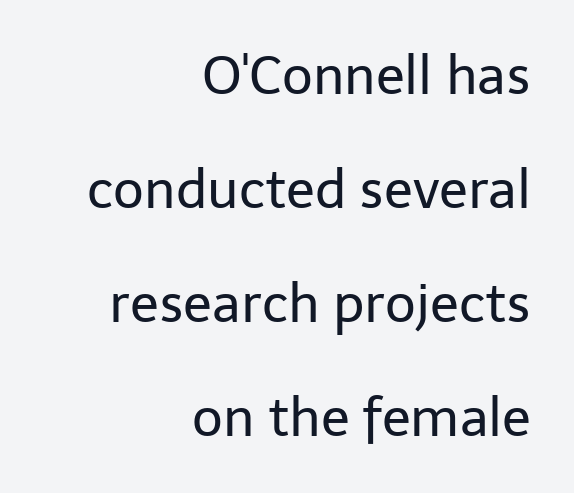
Q: Is the text bold? A: No.
Q: Is the text italic (slanted)? A: No, it is upright.
Q: Is the typeface a serif or a sans-serif typeface? A: Sans-serif.
Q: Is the text underlined? A: No.
Q: How is the paragraph aligned? A: Right-aligned.
Q: Is the spacing between letters normal or unusually wide? A: Normal.
Q: Is the spacing between lines tight, normal or loose? A: Loose.
Q: Width (condensed, normal, or wide)? A: Normal.
Q: Stroke contrast? A: Low.
Q: x-height? A: Medium.
Q: Monospaced? A: No.
